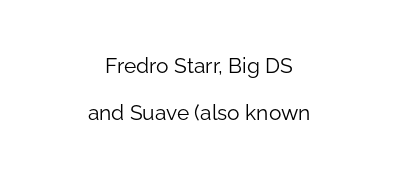
The image shows 21 px text type, upright; set centered, loose line spacing (2.23x), normal letter spacing, not underlined.
